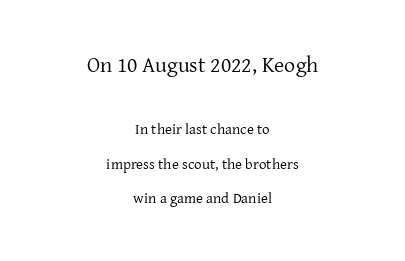
The image shows 22 px text type, upright; set centered, loose line spacing (2.3x), normal letter spacing, not underlined; the first (top) block is 1.47x larger.
